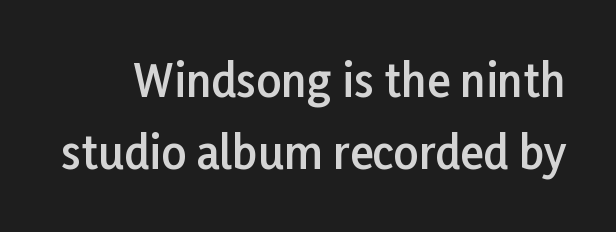
Evenly set lines give the paragraph a standard silhouette. These lines keep a tight, regular rhythm from letter to letter. Unlike a traditional serif, this face leaves its strokes unadorned. Quick note: underline off.
